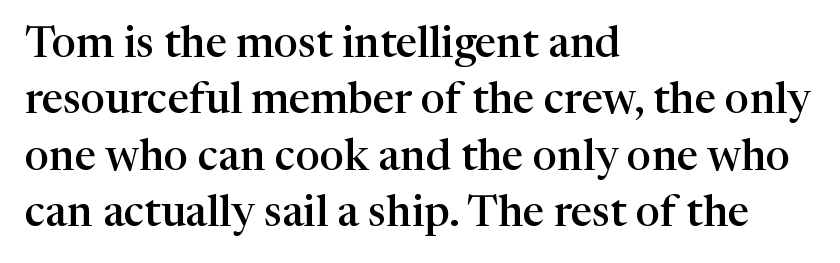
Q: Is the text bold? A: Semi-bold.
Q: Is the text italic (slanted)? A: No, it is upright.
Q: Is the typeface a serif or a sans-serif typeface? A: Serif.
Q: Is the text underlined? A: No.
Q: How is the paragraph aligned? A: Left-aligned.
Q: Is the spacing between letters normal or unusually wide? A: Normal.
Q: Is the spacing between lines tight, normal or loose? A: Normal.
Q: Width (condensed, normal, or wide)? A: Normal.
Q: Stroke contrast? A: High.
Q: x-height? A: Medium.
Q: Monospaced? A: No.
